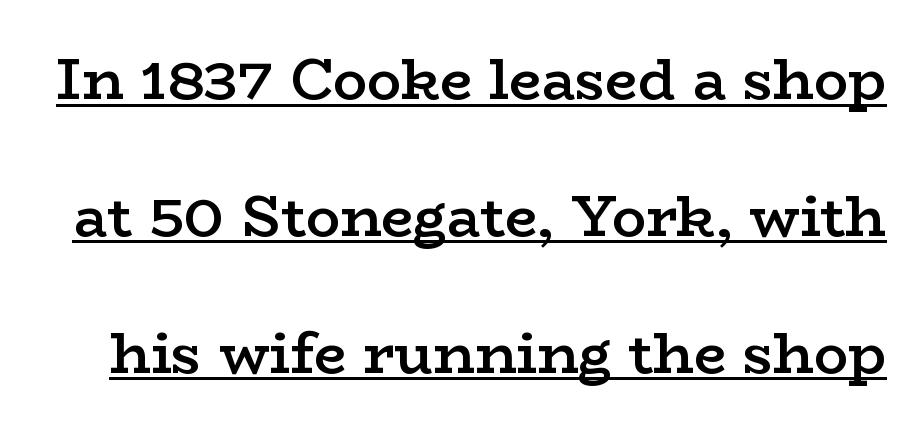
Q: Is the text bold? A: Semi-bold.
Q: Is the text italic (slanted)? A: No, it is upright.
Q: Is the typeface a serif or a sans-serif typeface? A: Serif.
Q: Is the text underlined? A: Yes.
Q: Is the spacing between letters normal or unusually wide? A: Normal.
Q: Is the spacing between lines tight, normal or loose? A: Loose.
Q: Width (condensed, normal, or wide)? A: Wide.
Q: Stroke contrast? A: Low.
Q: x-height? A: Medium.
Q: Monospaced? A: No.
